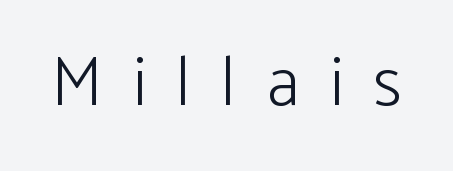
The cut favours lightness, reaching ordinary text weight at its darkest. The face used here is rendered with a markedly widened letterfit. Proportional: the letters do not fall into vertical columns. The lettering stays uniformly vertical, giving the passage a roman look. Typographically, this falls in the sans-serif category.
